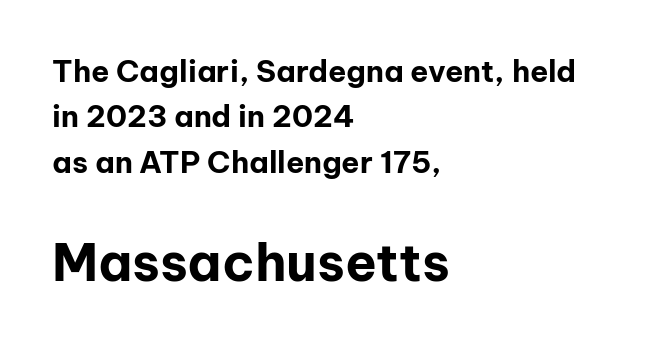
Q: Is the text bold? A: Yes.
Q: Is the text italic (slanted)? A: No, it is upright.
Q: Is the typeface a serif or a sans-serif typeface? A: Sans-serif.
Q: Is the text underlined? A: No.
Q: How is the paragraph aligned? A: Left-aligned.
Q: Is the spacing between letters normal or unusually wide? A: Normal.
Q: Is the spacing between lines tight, normal or loose? A: Normal.
Q: Which block of text is set in a larger size, the first (top) or the second (bottom)? A: The second (bottom) one.
Q: Width (condensed, normal, or wide)? A: Normal.
Q: Stroke contrast? A: Low.
Q: x-height? A: Medium.
Q: Monospaced? A: No.
